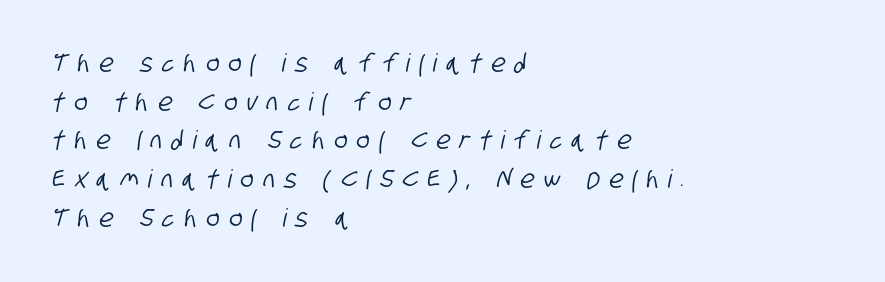
The image shows 25 px text type; set left-aligned, normal line spacing (1.55x), unusually wide letter spacing (+0.38 em), not underlined.
